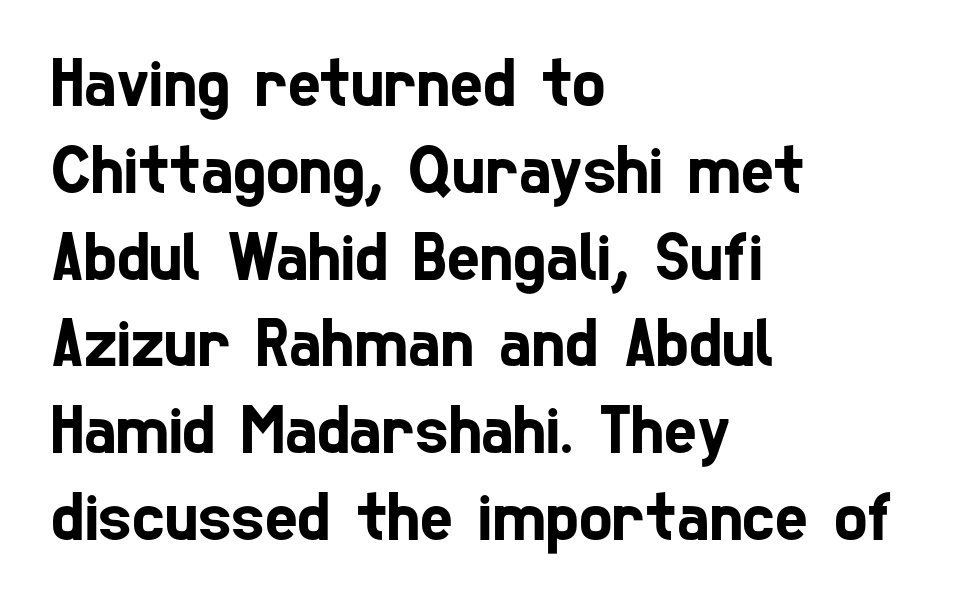
{"serif": "no", "width": "condensed", "stroke_contrast": "low", "x_height": "medium", "monospaced": "no", "underline": "no", "align": "left", "line_spacing_ratio": 1.24, "letter_spacing": "normal", "letter_spacing_em": 0.0, "glyph_px": 70}
